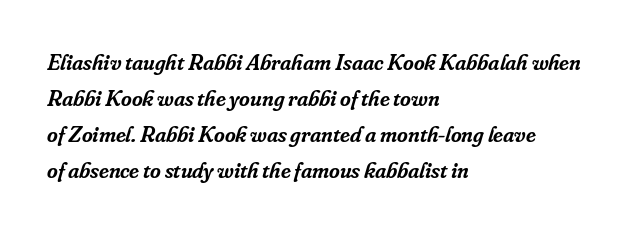
The image shows 23 px text type, italic (leaning right); set left-aligned, normal line spacing (1.56x), normal letter spacing, not underlined.
